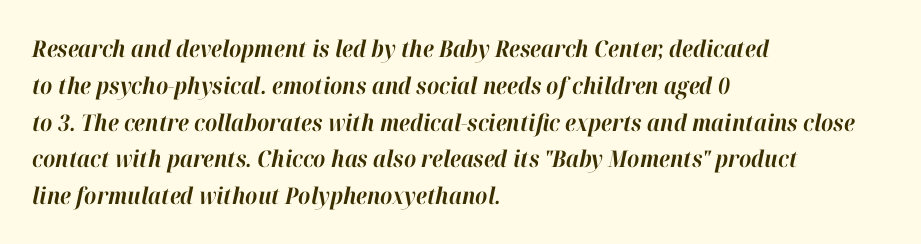
{"italic": "yes", "lean": "right", "slant_degrees": 12, "bold": "yes", "underline": "no", "align": "left", "line_spacing": "normal", "line_spacing_ratio": 1.6, "letter_spacing": "normal", "letter_spacing_em": 0.0, "glyph_px": 23}
